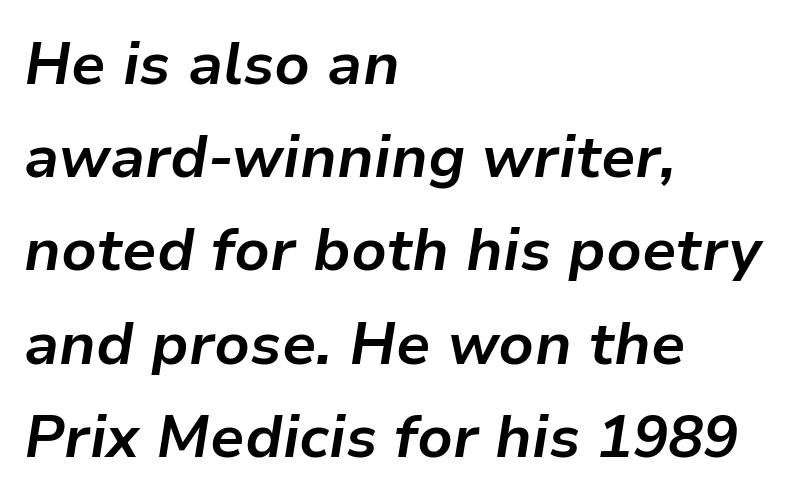
{"italic": "yes", "lean": "right", "slant_degrees": 9, "bold": "yes", "weight": "bold", "width": "normal", "stroke_contrast": "low", "x_height": "medium", "monospaced": "no", "underline": "no", "align": "left", "line_spacing": "normal", "line_spacing_ratio": 1.58, "letter_spacing": "normal", "letter_spacing_em": 0.0, "glyph_px": 59}
